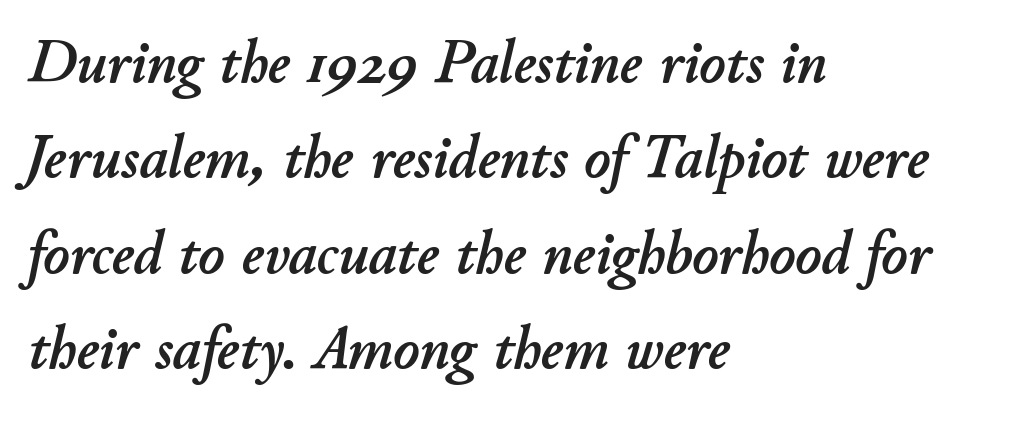
Q: Is the text italic (slanted)? A: Yes, it leans right by about 11 degrees.
Q: Is the text underlined? A: No.
Q: How is the paragraph aligned? A: Left-aligned.
Q: Is the spacing between letters normal or unusually wide? A: Normal.
Q: Is the spacing between lines tight, normal or loose? A: Normal.
Q: Width (condensed, normal, or wide)? A: Normal.
Q: Stroke contrast? A: Low.
Q: x-height? A: Small.
Q: Monospaced? A: No.
